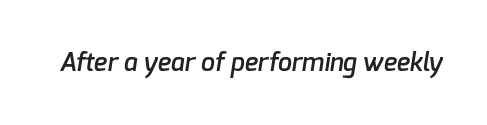
Q: Is the text bold? A: Semi-bold.
Q: Is the text underlined? A: No.
Q: Is the spacing between letters normal or unusually wide? A: Normal.
